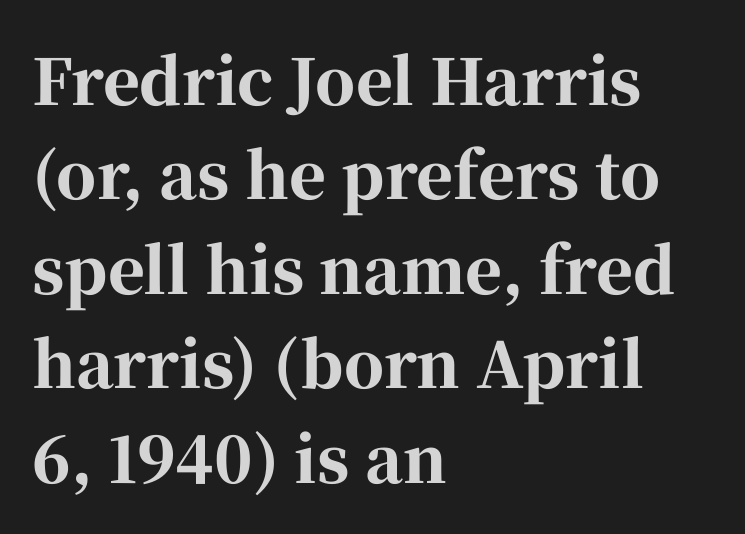
Q: Is the text bold? A: Yes.
Q: Is the text italic (slanted)? A: No, it is upright.
Q: Is the typeface a serif or a sans-serif typeface? A: Serif.
Q: Is the text underlined? A: No.
Q: How is the paragraph aligned? A: Left-aligned.
Q: Is the spacing between letters normal or unusually wide? A: Normal.
Q: Is the spacing between lines tight, normal or loose? A: Normal.
Q: Width (condensed, normal, or wide)? A: Normal.
Q: Stroke contrast? A: High.
Q: x-height? A: Medium.
Q: Monospaced? A: No.
